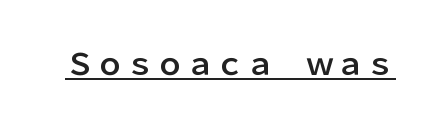
{"serif": "no", "italic": "no", "width": "normal", "stroke_contrast": "low", "x_height": "medium", "monospaced": "no", "underline": "yes", "letter_spacing": "normal", "letter_spacing_em": 0.0, "glyph_px": 30}
